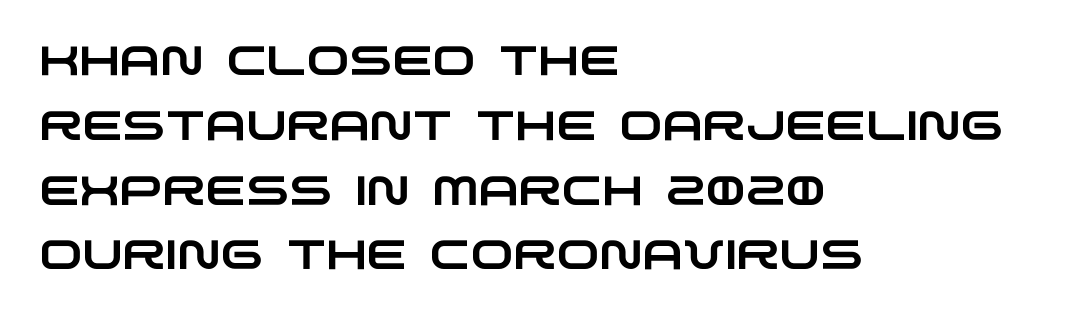
Compared with typical paragraphs, the rows here are spaced about the same. Every row of glyphs begins at an identical x-position on the left. Is the letter spacing exaggerated? No — it looks like the ordinary default. Any mark beneath the type? The region is blank. Stroke terminals: plain, sans-serif. Each letter keeps its own natural width here, so spacing adapts to shape.
